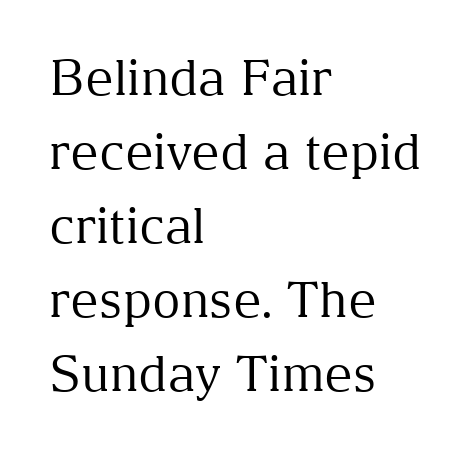
The image shows 49 px regular-weight serif type, upright; set left-aligned, normal line spacing (1.51x), normal letter spacing, not underlined; medium stroke contrast and a medium x-height.
